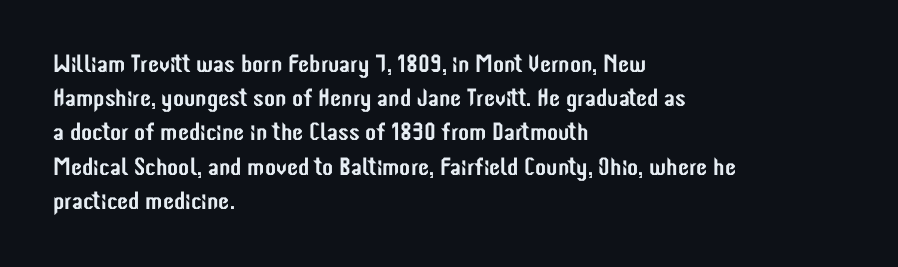
{"italic": "no", "underline": "no", "align": "left", "line_spacing": "normal", "line_spacing_ratio": 1.37, "letter_spacing": "normal", "letter_spacing_em": 0.0, "glyph_px": 25}
